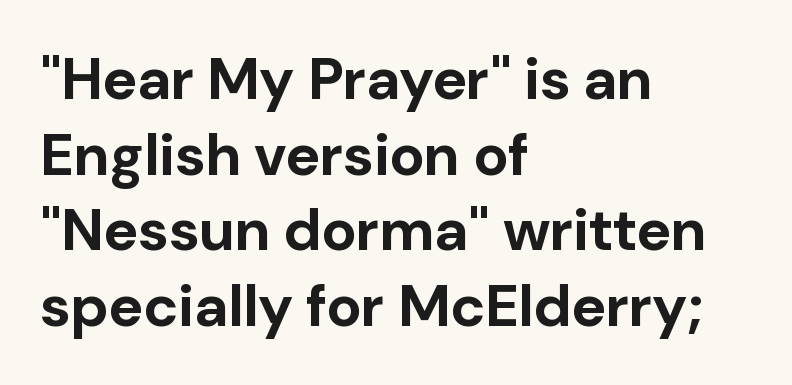
{"serif": "no", "italic": "no", "bold": "yes", "weight": "bold", "width": "normal", "stroke_contrast": "low", "x_height": "medium", "monospaced": "no", "underline": "no", "align": "left", "line_spacing": "normal", "line_spacing_ratio": 1.28, "letter_spacing": "normal", "letter_spacing_em": 0.0, "glyph_px": 59}
